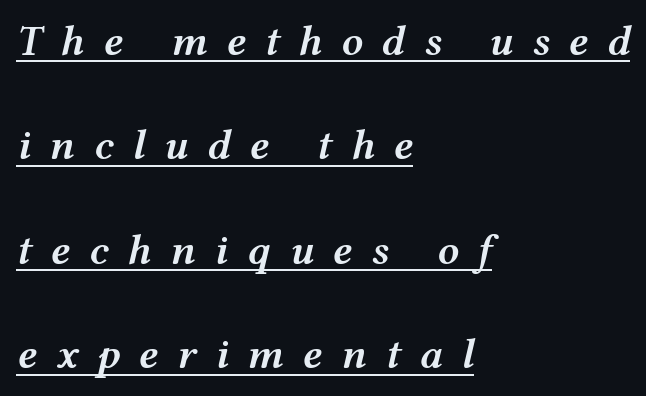
{"italic": "yes", "lean": "right", "slant_degrees": 12, "bold": "semi", "weight": "semibold", "width": "wide", "stroke_contrast": "medium", "x_height": "medium", "monospaced": "no", "underline": "yes", "align": "left", "line_spacing": "loose", "line_spacing_ratio": 2.43, "letter_spacing": "wide", "letter_spacing_em": 0.43, "glyph_px": 43}
